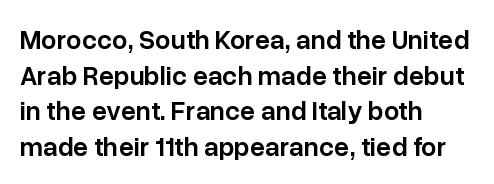
The image shows 27 px text type, upright; set left-aligned, normal line spacing (1.32x), normal letter spacing, not underlined.
